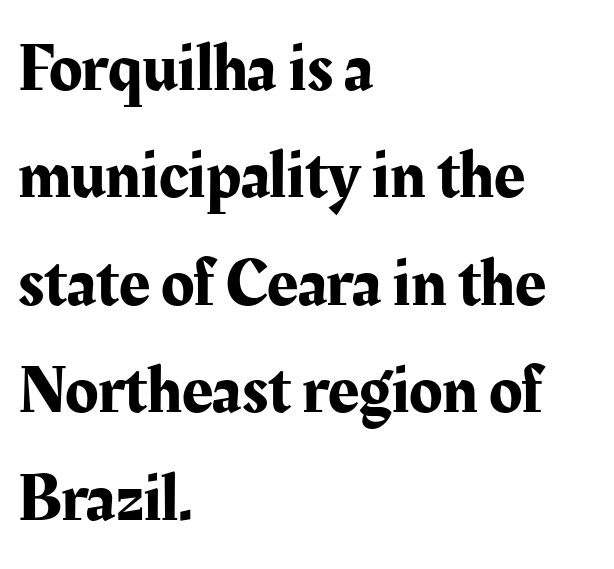
The image shows 68 px serif type, upright; set left-aligned, normal line spacing (1.58x), normal letter spacing, not underlined; medium stroke contrast and a medium x-height.
